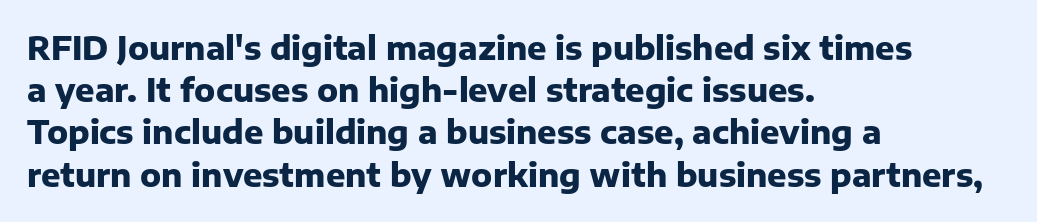
The image shows 32 px heavy sans-serif type, upright; set left-aligned, normal line spacing (1.32x), normal letter spacing, not underlined; low stroke contrast and a medium x-height.
